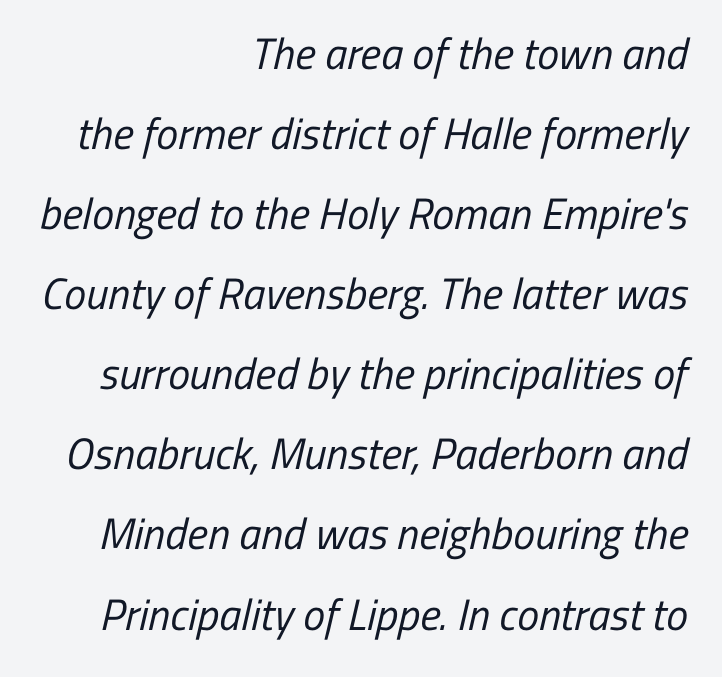
The image shows 44 px regular-weight, condensed sans-serif type; set right-aligned, line spacing 1.82x, normal letter spacing, not underlined; low stroke contrast and a medium x-height.
